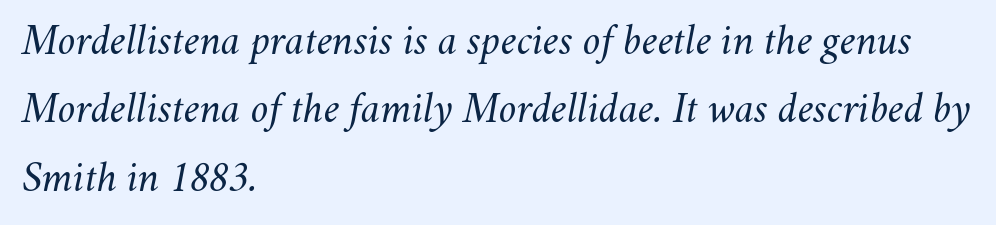
The image shows 43 px regular-weight type, italic (leaning right); set left-aligned, normal line spacing (1.59x), normal letter spacing, not underlined; medium stroke contrast and a small x-height.
